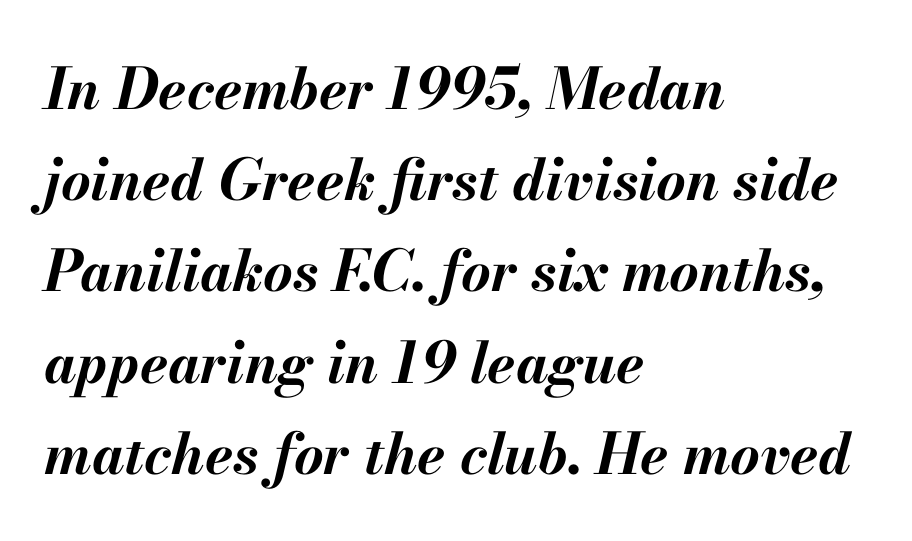
Q: Is the text bold? A: Yes.
Q: Is the text italic (slanted)? A: Yes, it leans right by about 13 degrees.
Q: Is the text underlined? A: No.
Q: How is the paragraph aligned? A: Left-aligned.
Q: Is the spacing between letters normal or unusually wide? A: Normal.
Q: Is the spacing between lines tight, normal or loose? A: Normal.
Q: Width (condensed, normal, or wide)? A: Normal.
Q: Stroke contrast? A: Medium.
Q: x-height? A: Small.
Q: Monospaced? A: No.
